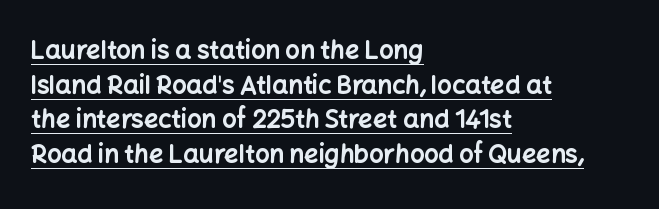
Q: Is the text bold? A: Yes.
Q: Is the text italic (slanted)? A: No, it is upright.
Q: Is the text underlined? A: Yes.
Q: How is the paragraph aligned? A: Left-aligned.
Q: Is the spacing between letters normal or unusually wide? A: Normal.
Q: Is the spacing between lines tight, normal or loose? A: Normal.
